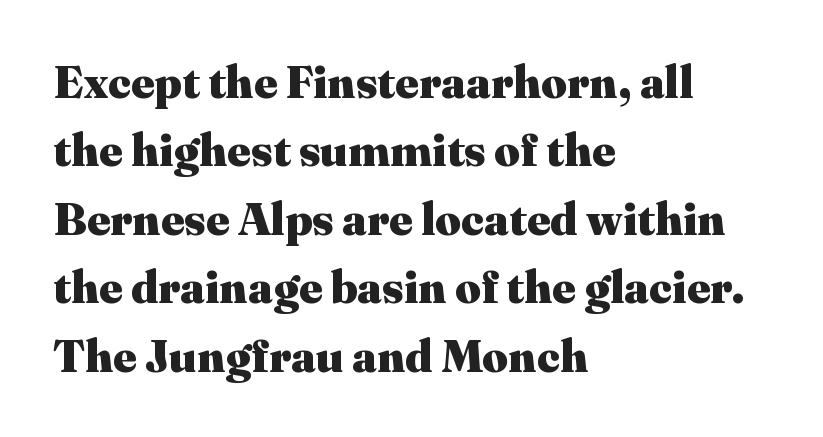
{"serif": "yes", "italic": "no", "bold": "yes", "weight": "heavy", "width": "normal", "stroke_contrast": "medium", "x_height": "medium", "monospaced": "no", "underline": "no", "align": "left", "line_spacing": "normal", "line_spacing_ratio": 1.52, "letter_spacing": "normal", "letter_spacing_em": 0.0, "glyph_px": 45}
